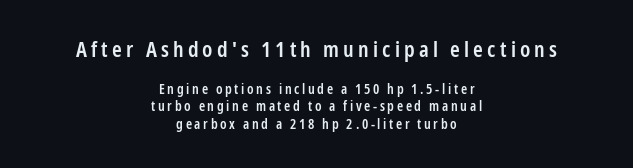
{"italic": "no", "bold": "semi", "underline": "no", "align": "center", "line_spacing": "normal", "line_spacing_ratio": 1.27, "larger_block": "first", "size_ratio": 1.57, "glyph_px": 22}
